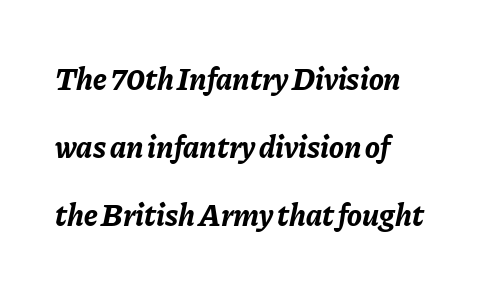
{"italic": "yes", "lean": "right", "slant_degrees": 11, "bold": "yes", "weight": "bold", "width": "normal", "stroke_contrast": "low", "x_height": "medium", "monospaced": "no", "underline": "no", "align": "left", "line_spacing": "loose", "line_spacing_ratio": 2.19, "letter_spacing": "normal", "letter_spacing_em": 0.0, "glyph_px": 31}
